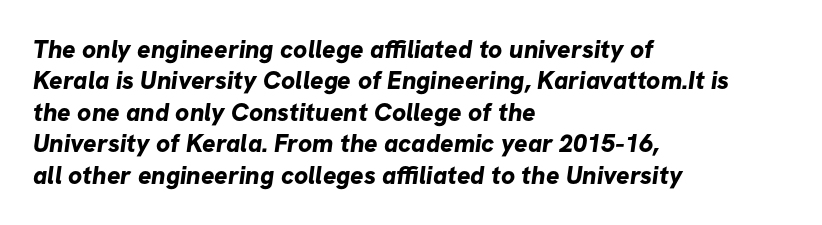
The paragraph has a hard left edge and a soft right edge. This rendering features lettering with no underline. Students, observe: this is what conventionally led text looks like. The gaps between neighbouring characters are ordinary and unremarkable.
